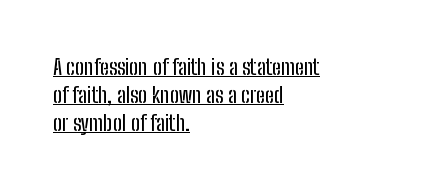
Q: Is the text italic (slanted)? A: No, it is upright.
Q: Is the text underlined? A: Yes.
Q: How is the paragraph aligned? A: Left-aligned.
Q: Is the spacing between letters normal or unusually wide? A: Normal.
Q: Is the spacing between lines tight, normal or loose? A: Normal.
